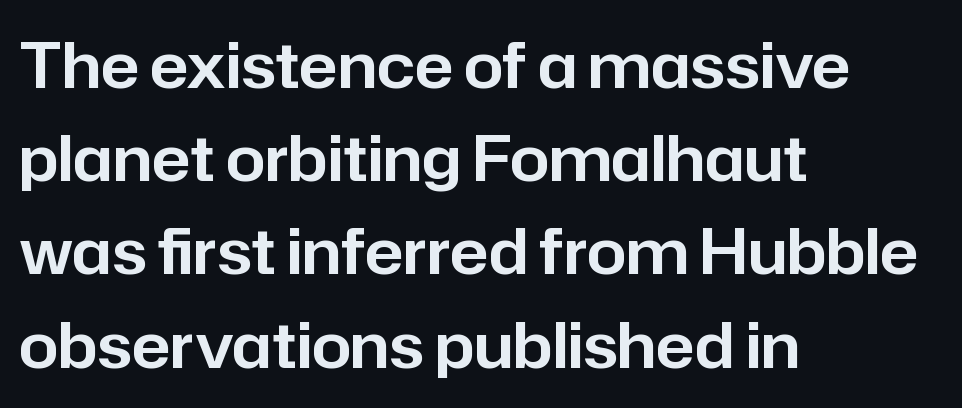
Q: Is the text italic (slanted)? A: No, it is upright.
Q: Is the typeface a serif or a sans-serif typeface? A: Sans-serif.
Q: Is the text underlined? A: No.
Q: How is the paragraph aligned? A: Left-aligned.
Q: Is the spacing between letters normal or unusually wide? A: Normal.
Q: Is the spacing between lines tight, normal or loose? A: Normal.
Q: Width (condensed, normal, or wide)? A: Normal.
Q: Stroke contrast? A: Low.
Q: x-height? A: Medium.
Q: Monospaced? A: No.
